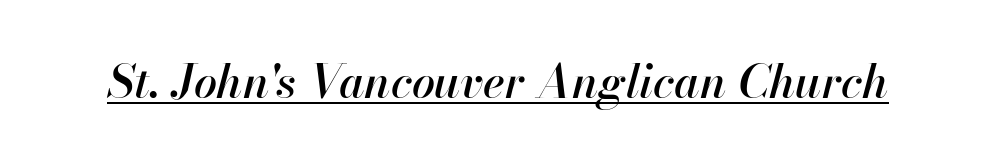
It's the slanting kind of type. This sample carries an underscore along the baseline area. Think of a printed novel: that variable character pitch is what you see here. The letters sit at their default tracking, neither squeezed nor spread.
